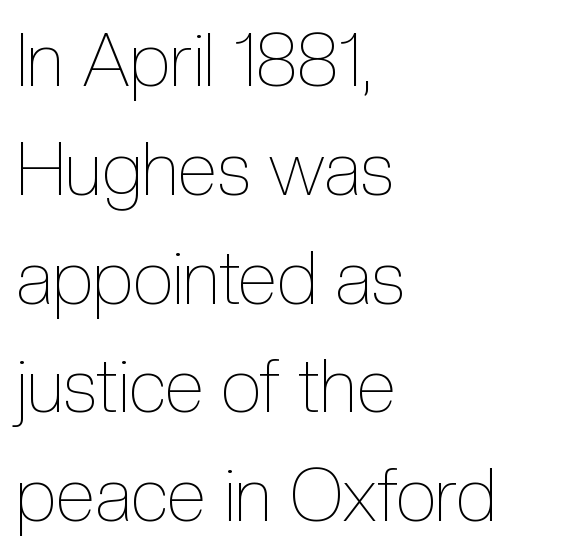
{"italic": "no", "bold": "no", "weight": "thin", "width": "condensed", "x_height": "medium", "monospaced": "no", "underline": "no", "align": "left", "line_spacing": "normal", "line_spacing_ratio": 1.49, "letter_spacing": "normal", "letter_spacing_em": 0.0, "glyph_px": 73}
